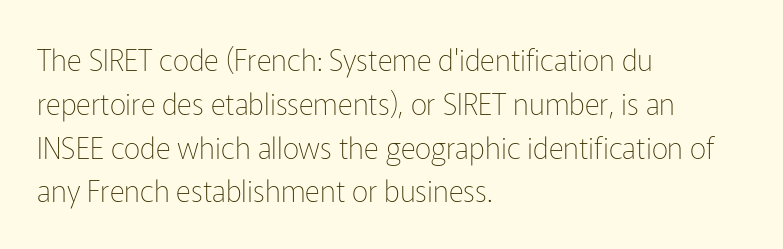
{"serif": "no", "italic": "no", "bold": "no", "weight": "thin", "width": "normal", "stroke_contrast": "low", "x_height": "medium", "monospaced": "no", "underline": "no", "align": "left", "line_spacing": "normal", "line_spacing_ratio": 1.51, "letter_spacing": "normal", "letter_spacing_em": 0.0, "glyph_px": 29}
